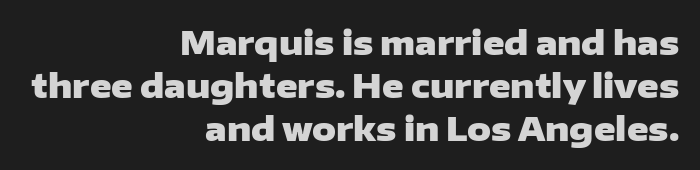
Q: Is the text bold? A: Yes.
Q: Is the text italic (slanted)? A: No, it is upright.
Q: Is the typeface a serif or a sans-serif typeface? A: Sans-serif.
Q: Is the text underlined? A: No.
Q: How is the paragraph aligned? A: Right-aligned.
Q: Is the spacing between letters normal or unusually wide? A: Normal.
Q: Is the spacing between lines tight, normal or loose? A: Normal.
Q: Width (condensed, normal, or wide)? A: Wide.
Q: Stroke contrast? A: Low.
Q: x-height? A: Medium.
Q: Monospaced? A: No.
